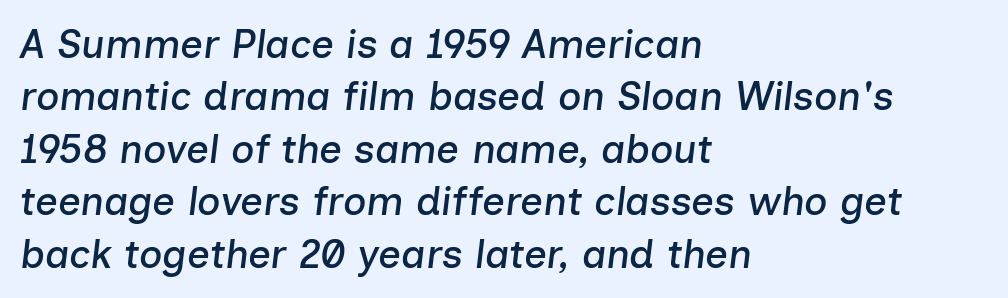
{"italic": "yes", "lean": "right", "slant_degrees": 7, "width": "normal", "stroke_contrast": "low", "x_height": "medium", "monospaced": "no", "underline": "no", "align": "left", "line_spacing": "normal", "line_spacing_ratio": 1.31, "letter_spacing": "normal", "letter_spacing_em": 0.0, "glyph_px": 40}
